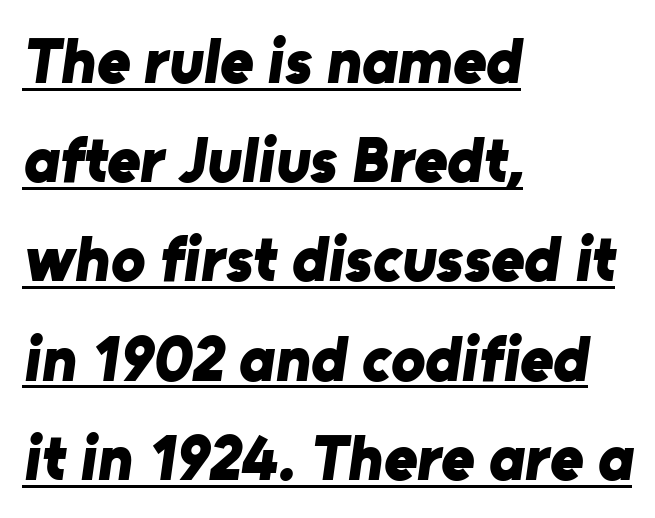
The image shows 64 px bold sans-serif type; set left-aligned, normal line spacing (1.55x), normal letter spacing, underlined; low stroke contrast and a medium x-height.
